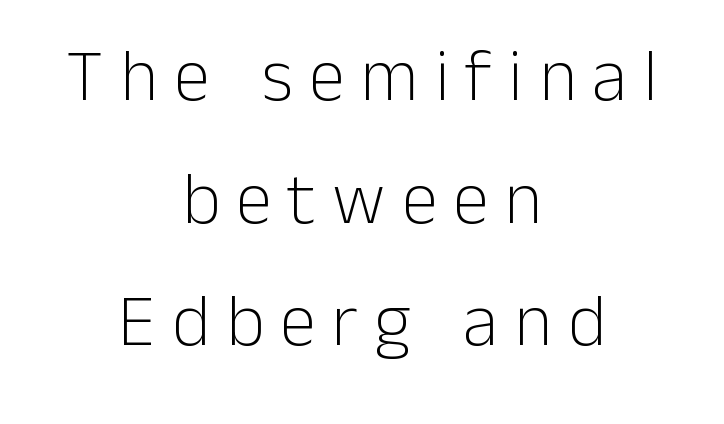
Teacher's note: observe the equal gaps on both sides — that is centered alignment. No feet cap the strokes, marking this as sans-serif type. Character widths vary here, with narrow letters taking less room than wide ones. Nope, not italic — everything's standing straight.
